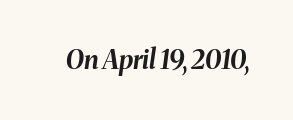
{"italic": "yes", "lean": "right", "slant_degrees": 8, "bold": "yes", "underline": "no", "letter_spacing": "normal", "letter_spacing_em": 0.0, "glyph_px": 26}
